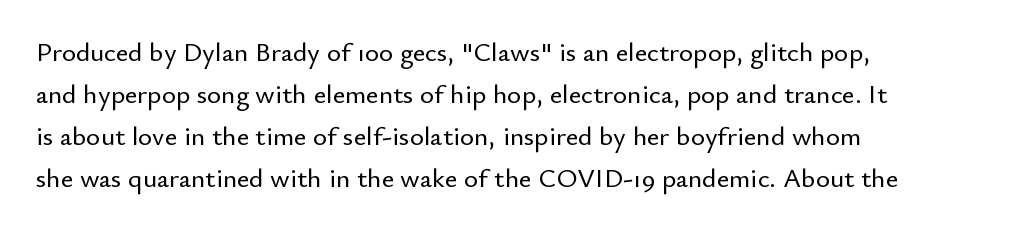
{"italic": "no", "underline": "no", "align": "left", "line_spacing": "normal", "line_spacing_ratio": 1.56, "letter_spacing": "normal", "letter_spacing_em": 0.0, "glyph_px": 27}
